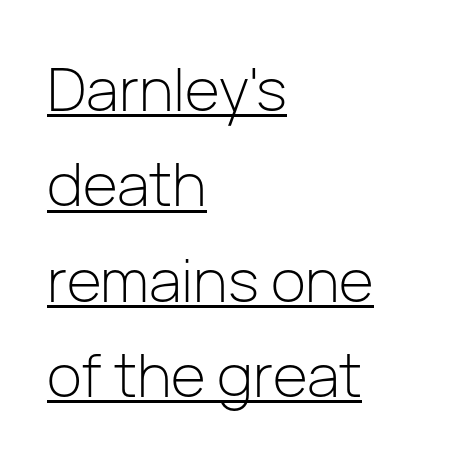
The lines are quadded left. The rendering uses natural spacing where letterforms have individual widths. Honestly, the underline is the first thing you notice here. Quick note: interline space is typical. These lines were composed using upright roman letters. The weight would be labelled regular, book, light, or lighter still.
